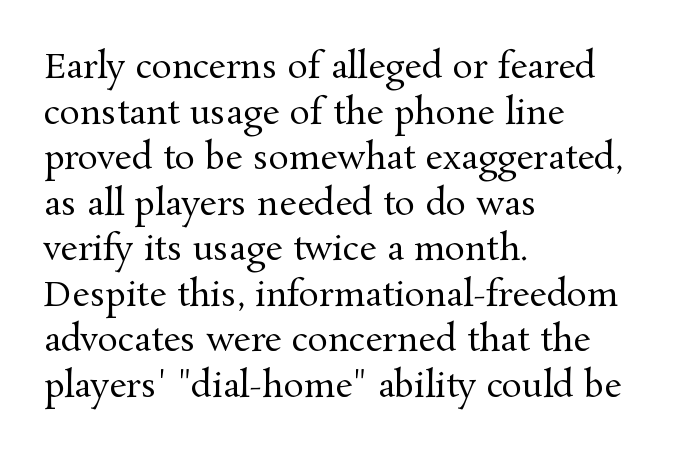
The image shows 34 px regular-weight serif type, upright; set left-aligned, normal line spacing (1.34x), normal letter spacing, not underlined; medium stroke contrast and a medium x-height.
